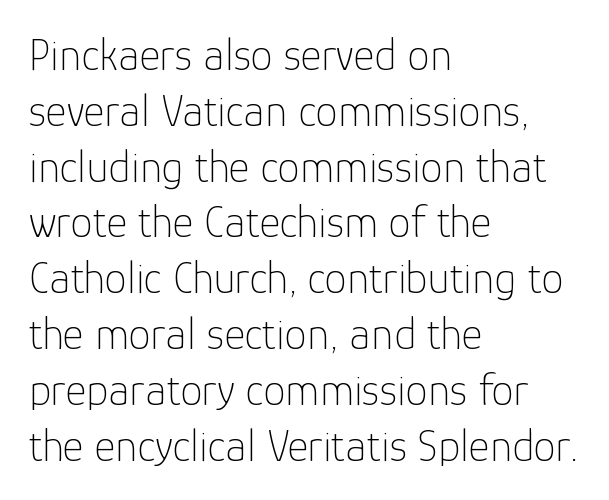
Q: Is the text bold? A: No.
Q: Is the text italic (slanted)? A: No, it is upright.
Q: Is the typeface a serif or a sans-serif typeface? A: Sans-serif.
Q: Is the text underlined? A: No.
Q: How is the paragraph aligned? A: Left-aligned.
Q: Is the spacing between letters normal or unusually wide? A: Normal.
Q: Width (condensed, normal, or wide)? A: Normal.
Q: Stroke contrast? A: Low.
Q: x-height? A: Medium.
Q: Monospaced? A: No.
